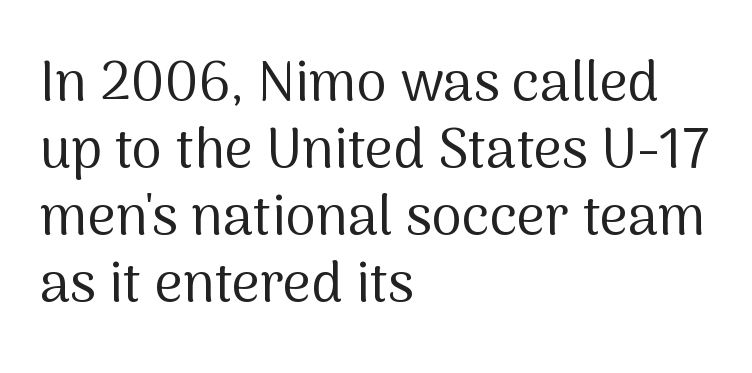
Q: Is the text bold? A: No.
Q: Is the text italic (slanted)? A: No, it is upright.
Q: Is the typeface a serif or a sans-serif typeface? A: Sans-serif.
Q: Is the text underlined? A: No.
Q: How is the paragraph aligned? A: Left-aligned.
Q: Is the spacing between letters normal or unusually wide? A: Normal.
Q: Width (condensed, normal, or wide)? A: Normal.
Q: Stroke contrast? A: Medium.
Q: x-height? A: Medium.
Q: Monospaced? A: No.
